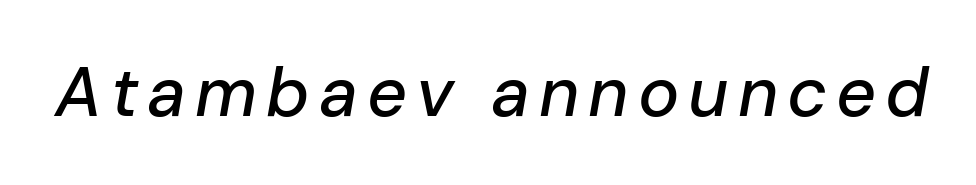
{"italic": "yes", "lean": "right", "slant_degrees": 10, "width": "normal", "stroke_contrast": "low", "x_height": "medium", "monospaced": "no", "underline": "no", "glyph_px": 69}
